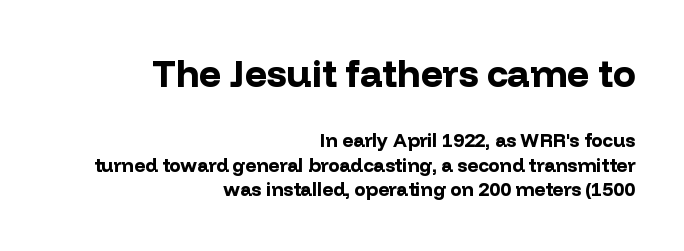
The image shows 38 px bold sans-serif type, upright; set right-aligned, normal line spacing (1.29x), normal letter spacing, not underlined; the first (top) block is 2.0x larger; low stroke contrast and a medium x-height.
